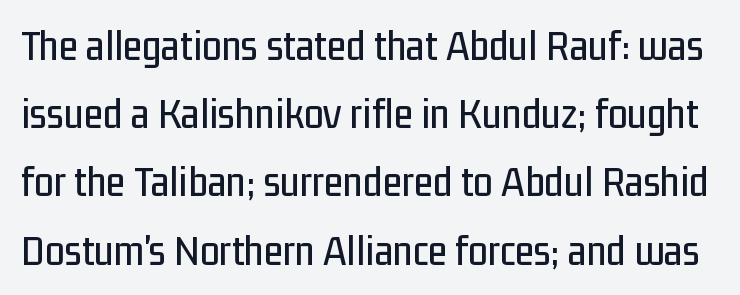
{"serif": "no", "italic": "no", "width": "condensed", "stroke_contrast": "low", "x_height": "medium", "monospaced": "no", "underline": "no", "line_spacing": "normal", "line_spacing_ratio": 1.55, "letter_spacing": "normal", "letter_spacing_em": 0.0, "glyph_px": 44}
